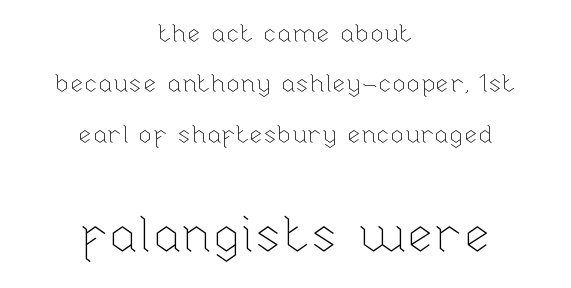
Q: Is the text bold? A: No.
Q: Is the text italic (slanted)? A: No, it is upright.
Q: Is the text underlined? A: No.
Q: How is the paragraph aligned? A: Centered.
Q: Is the spacing between letters normal or unusually wide? A: Normal.
Q: Is the spacing between lines tight, normal or loose? A: Loose.
Q: Which block of text is set in a larger size, the first (top) or the second (bottom)? A: The second (bottom) one.
Q: Width (condensed, normal, or wide)? A: Normal.
Q: Stroke contrast? A: Low.
Q: x-height? A: Medium.
Q: Monospaced? A: No.
